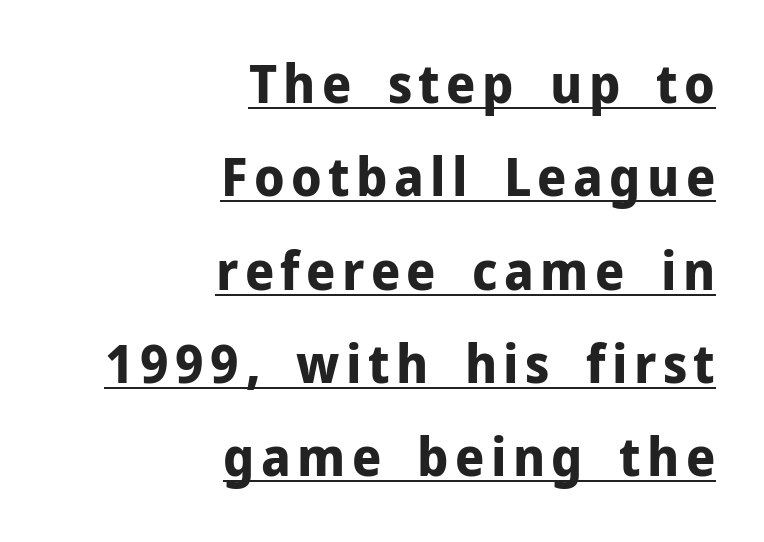
Q: Is the text bold? A: Yes.
Q: Is the text italic (slanted)? A: No, it is upright.
Q: Is the typeface a serif or a sans-serif typeface? A: Sans-serif.
Q: Is the text underlined? A: Yes.
Q: How is the paragraph aligned? A: Right-aligned.
Q: Width (condensed, normal, or wide)? A: Normal.
Q: Stroke contrast? A: Low.
Q: x-height? A: Medium.
Q: Monospaced? A: No.
